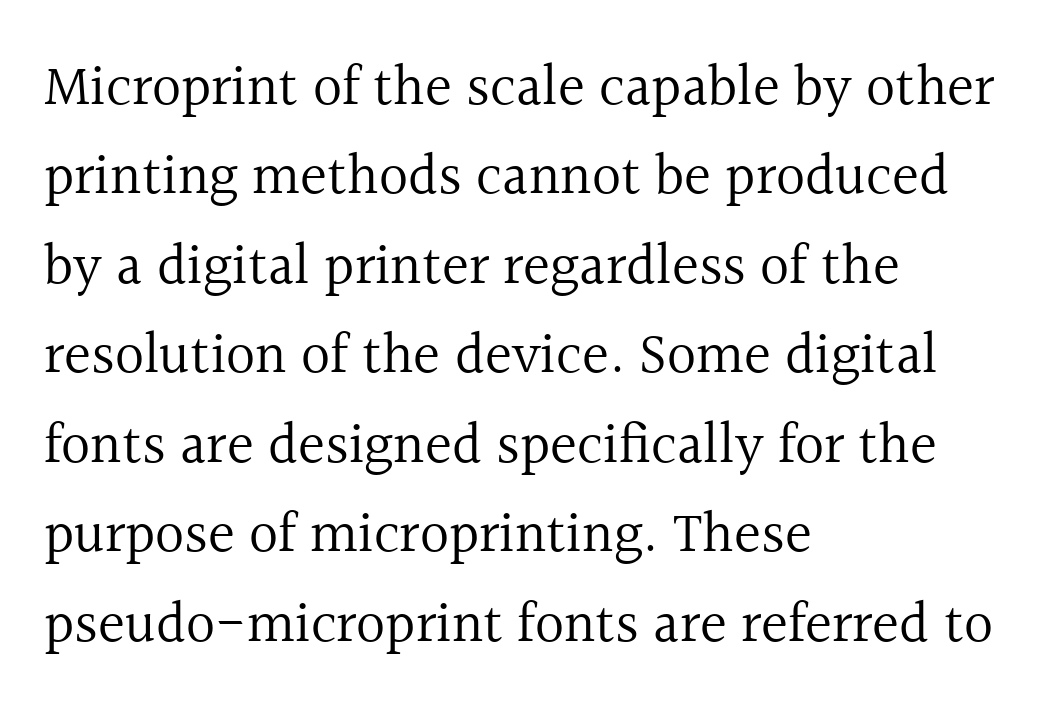
{"serif": "yes", "italic": "no", "bold": "no", "weight": "regular", "width": "normal", "x_height": "medium", "monospaced": "no", "underline": "no", "align": "left", "line_spacing": "normal", "line_spacing_ratio": 1.57, "letter_spacing": "normal", "letter_spacing_em": 0.0, "glyph_px": 57}
